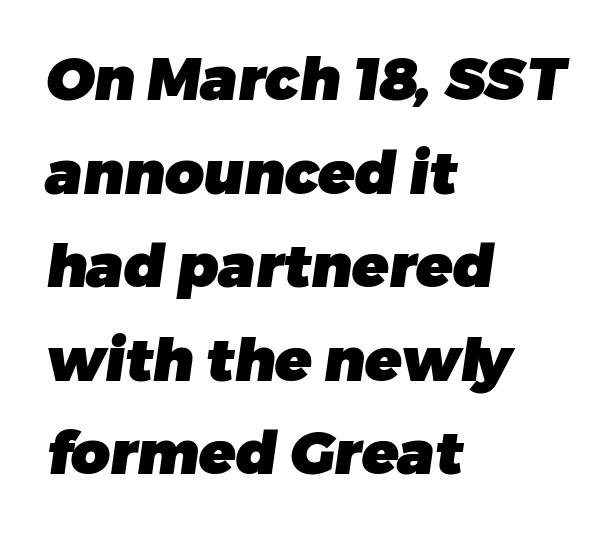
Q: Is the text bold? A: Yes.
Q: Is the typeface a serif or a sans-serif typeface? A: Sans-serif.
Q: Is the text underlined? A: No.
Q: How is the paragraph aligned? A: Left-aligned.
Q: Is the spacing between letters normal or unusually wide? A: Normal.
Q: Is the spacing between lines tight, normal or loose? A: Normal.
Q: Width (condensed, normal, or wide)? A: Normal.
Q: Stroke contrast? A: Low.
Q: x-height? A: Medium.
Q: Monospaced? A: No.
